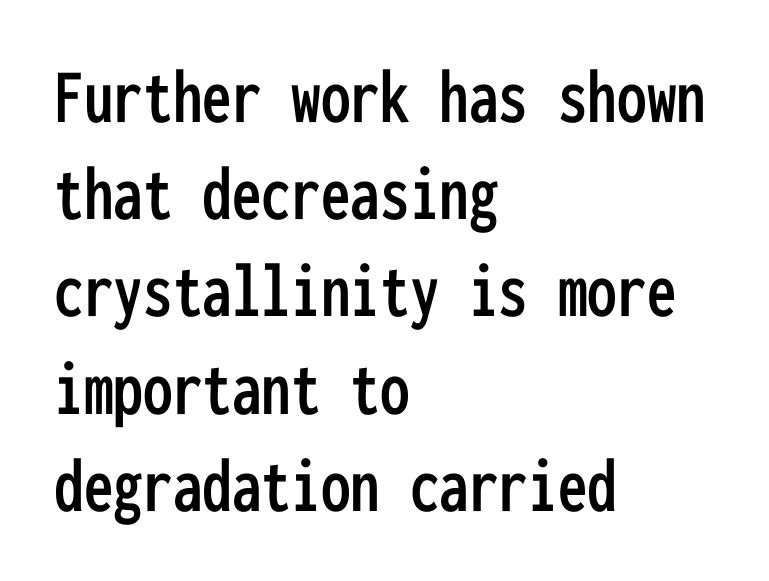
{"serif": "no", "italic": "no", "width": "condensed", "stroke_contrast": "low", "x_height": "medium", "monospaced": "yes", "underline": "no", "align": "left", "line_spacing_ratio": 1.23, "letter_spacing": "normal", "letter_spacing_em": 0.0, "glyph_px": 79}
